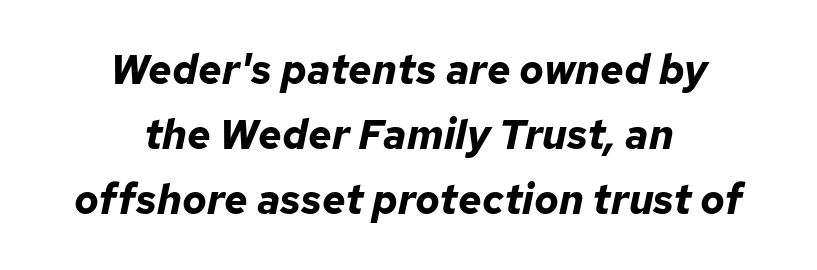
Alignment: centered. This rendering leaves character spacing at its baseline value. Descender tails drop into unmarked territory. Students, observe: this is what conventionally led text looks like.
